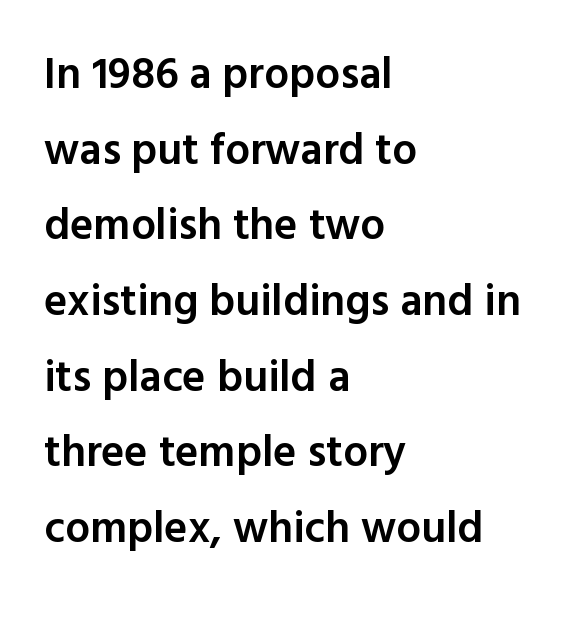
{"serif": "no", "italic": "no", "bold": "semi", "weight": "semibold", "width": "normal", "x_height": "medium", "monospaced": "no", "underline": "no", "align": "left", "line_spacing_ratio": 1.72, "letter_spacing": "normal", "letter_spacing_em": 0.0, "glyph_px": 44}
